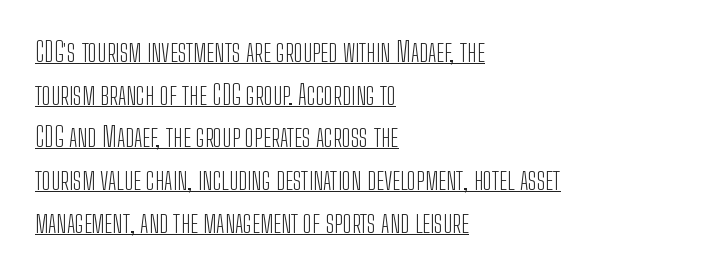
Q: Is the text bold? A: No.
Q: Is the text italic (slanted)? A: No, it is upright.
Q: Is the text underlined? A: Yes.
Q: How is the paragraph aligned? A: Left-aligned.
Q: Is the spacing between letters normal or unusually wide? A: Normal.
Q: Is the spacing between lines tight, normal or loose? A: Normal.
